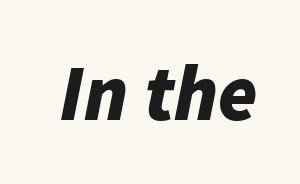
{"italic": "yes", "lean": "right", "slant_degrees": 11, "bold": "yes", "weight": "bold", "width": "normal", "stroke_contrast": "low", "x_height": "medium", "monospaced": "no", "underline": "no", "letter_spacing": "normal", "letter_spacing_em": 0.0, "glyph_px": 79}
